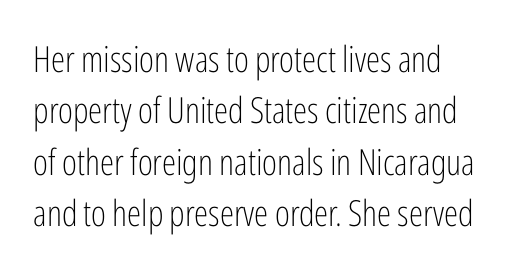
The image shows 36 px light, condensed sans-serif type, upright; set normal line spacing (1.43x), normal letter spacing, not underlined; low stroke contrast and a medium x-height.
